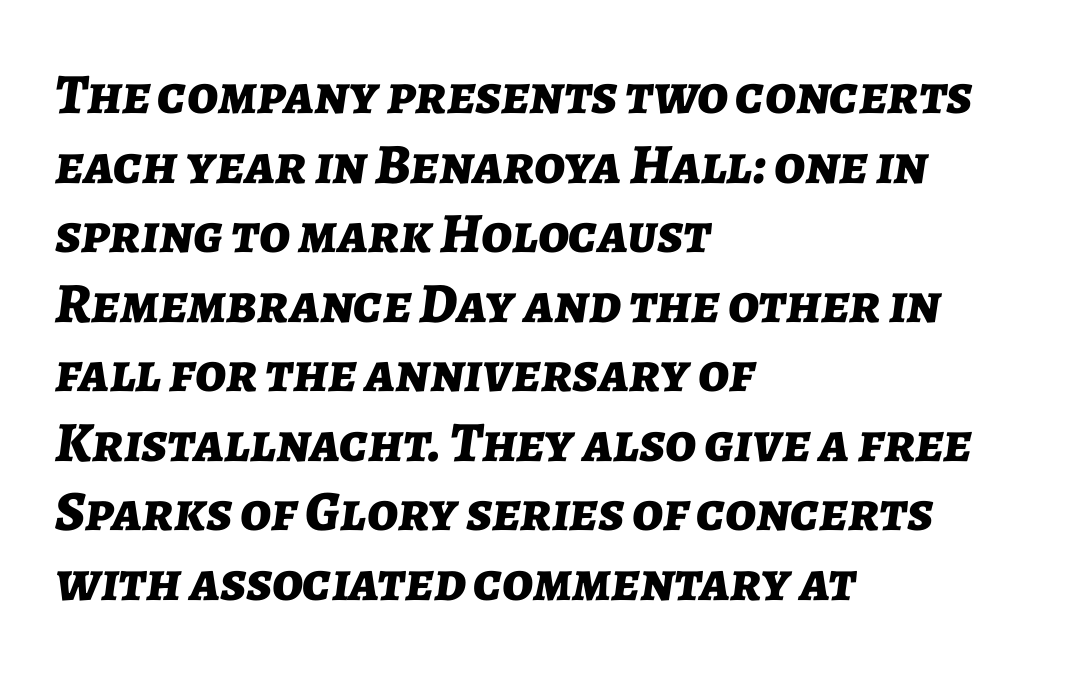
Q: Is the text bold? A: Yes.
Q: Is the text italic (slanted)? A: Yes, it leans right by about 7 degrees.
Q: Is the text underlined? A: No.
Q: How is the paragraph aligned? A: Left-aligned.
Q: Is the spacing between letters normal or unusually wide? A: Normal.
Q: Width (condensed, normal, or wide)? A: Normal.
Q: Stroke contrast? A: Low.
Q: x-height? A: Medium.
Q: Monospaced? A: No.
